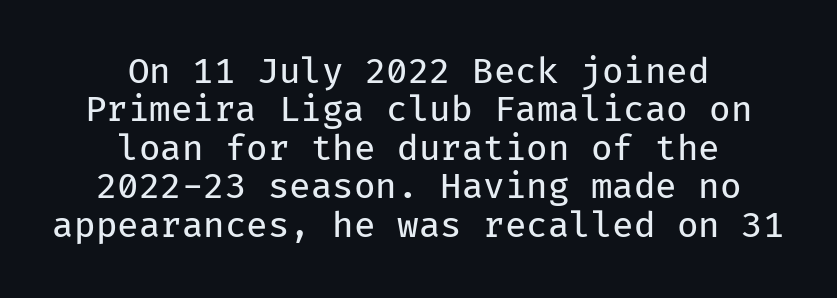
{"serif": "no", "italic": "no", "bold": "no", "weight": "regular", "width": "normal", "stroke_contrast": "low", "x_height": "medium", "monospaced": "yes", "underline": "no", "align": "center", "line_spacing": "tight", "line_spacing_ratio": 1.1, "letter_spacing": "normal", "letter_spacing_em": 0.0, "glyph_px": 35}
